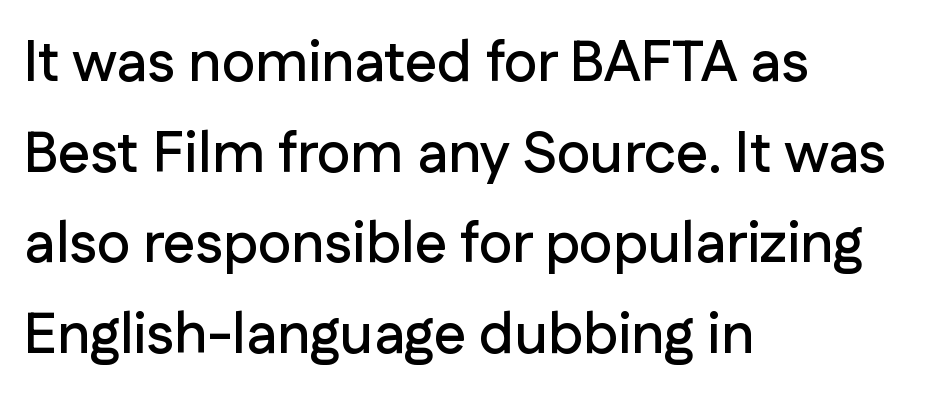
The image shows 57 px sans-serif type, upright; set left-aligned, normal line spacing (1.59x), normal letter spacing, not underlined; low stroke contrast and a medium x-height.
